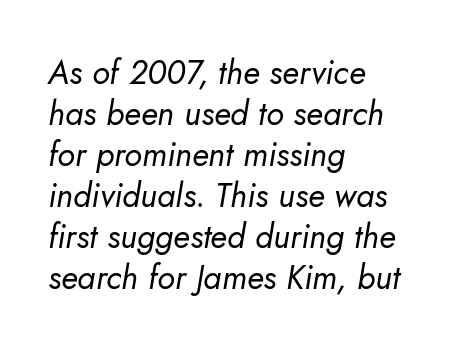
Q: Is the text bold? A: No.
Q: Is the text italic (slanted)? A: Yes, it leans right by about 5 degrees.
Q: Is the text underlined? A: No.
Q: How is the paragraph aligned? A: Left-aligned.
Q: Is the spacing between letters normal or unusually wide? A: Normal.
Q: Width (condensed, normal, or wide)? A: Normal.
Q: Stroke contrast? A: Low.
Q: x-height? A: Small.
Q: Monospaced? A: No.
